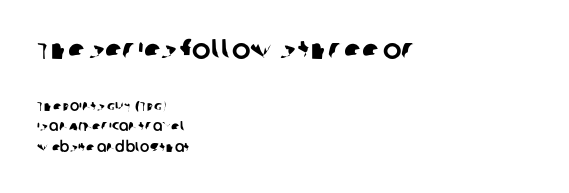
The image shows 28 px sans-serif type; set left-aligned, normal line spacing (1.45x), normal letter spacing, not underlined; the first (top) block is 2.0x larger; low stroke contrast and a large x-height.
